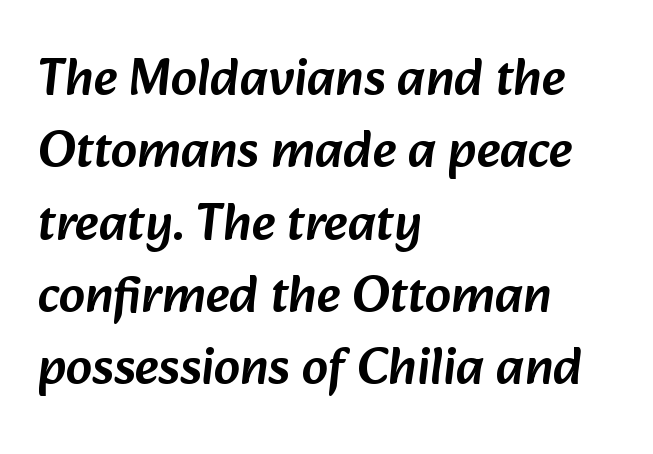
Q: Is the typeface a serif or a sans-serif typeface? A: Sans-serif.
Q: Is the text underlined? A: No.
Q: How is the paragraph aligned? A: Left-aligned.
Q: Is the spacing between letters normal or unusually wide? A: Normal.
Q: Is the spacing between lines tight, normal or loose? A: Normal.
Q: Width (condensed, normal, or wide)? A: Normal.
Q: Stroke contrast? A: Low.
Q: x-height? A: Medium.
Q: Monospaced? A: No.
